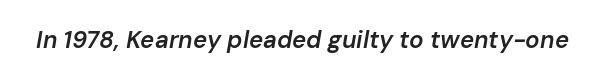
In terms of posture, this sample is oblique. The rendering keeps characters at their native spacing. The string is rendered with underlining switched off. Look at the stroke-to-counter ratio: somewhat heavy, a semibold.
